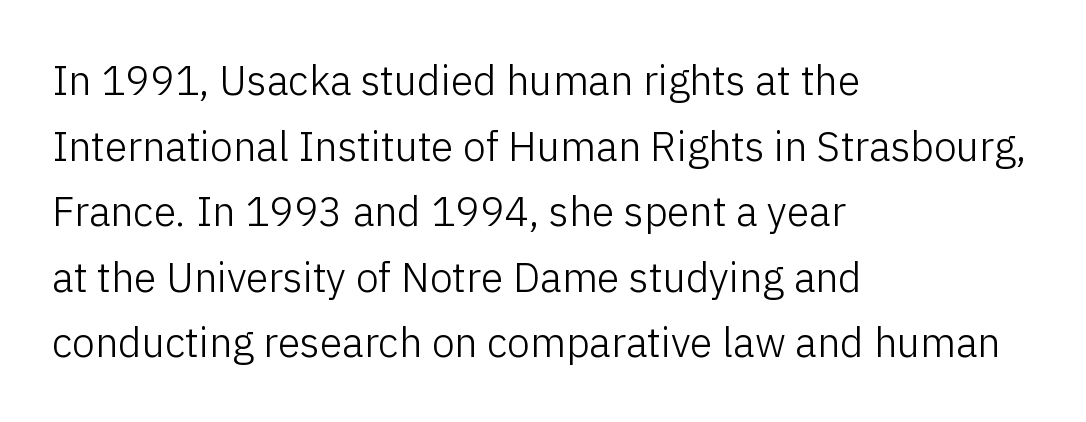
Q: Is the text bold? A: No.
Q: Is the text italic (slanted)? A: No, it is upright.
Q: Is the typeface a serif or a sans-serif typeface? A: Sans-serif.
Q: Is the text underlined? A: No.
Q: How is the paragraph aligned? A: Left-aligned.
Q: Is the spacing between letters normal or unusually wide? A: Normal.
Q: Is the spacing between lines tight, normal or loose? A: Normal.
Q: Width (condensed, normal, or wide)? A: Normal.
Q: Stroke contrast? A: Low.
Q: x-height? A: Medium.
Q: Monospaced? A: No.
